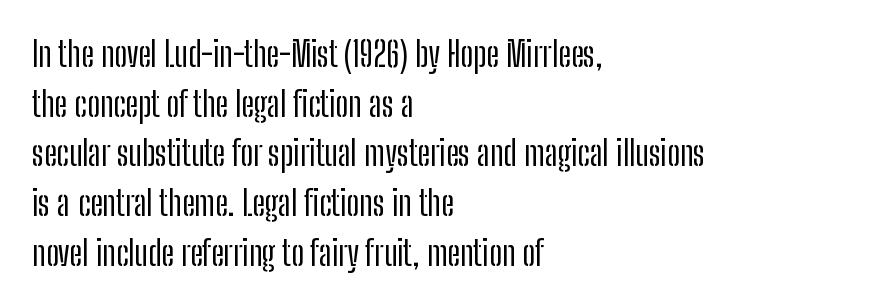
Q: Is the text italic (slanted)? A: No, it is upright.
Q: Is the typeface a serif or a sans-serif typeface? A: Sans-serif.
Q: Is the text underlined? A: No.
Q: How is the paragraph aligned? A: Left-aligned.
Q: Is the spacing between letters normal or unusually wide? A: Normal.
Q: Is the spacing between lines tight, normal or loose? A: Normal.
Q: Width (condensed, normal, or wide)? A: Condensed.
Q: Stroke contrast? A: Low.
Q: x-height? A: Medium.
Q: Monospaced? A: No.
